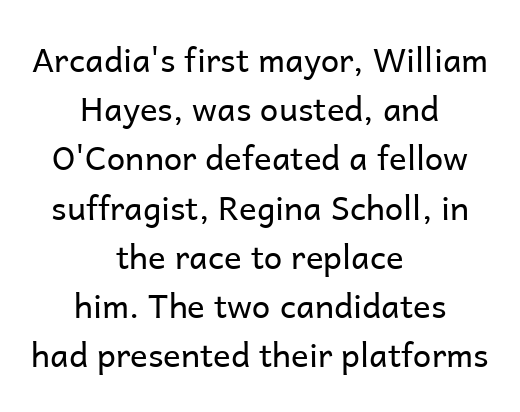
The passage shown is typed in a proportional face where columns would drift. Caption: face not bold, strokes unweighted. Font category for this specimen: sans-serif. Bare-footed words on every line.
